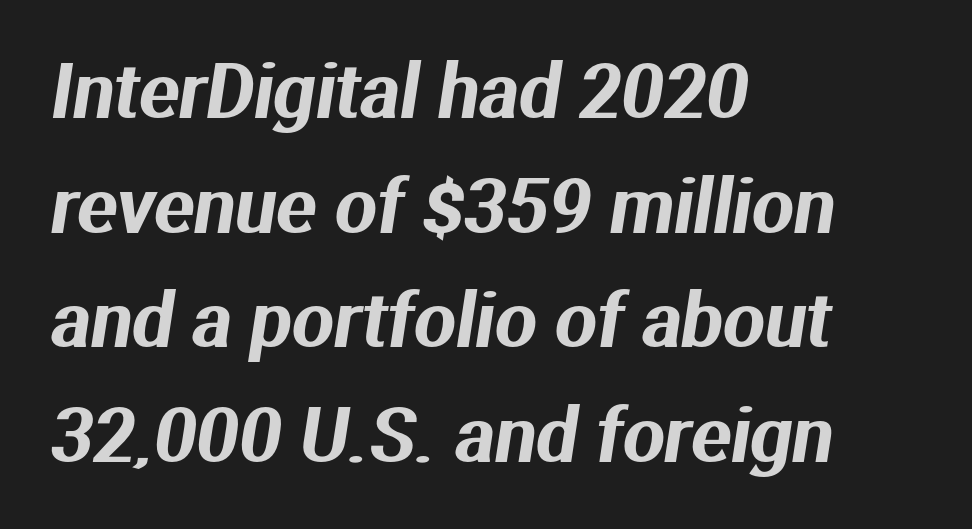
The image shows 74 px sans-serif type; set left-aligned, normal line spacing (1.55x), normal letter spacing, not underlined; medium stroke contrast and a medium x-height.
